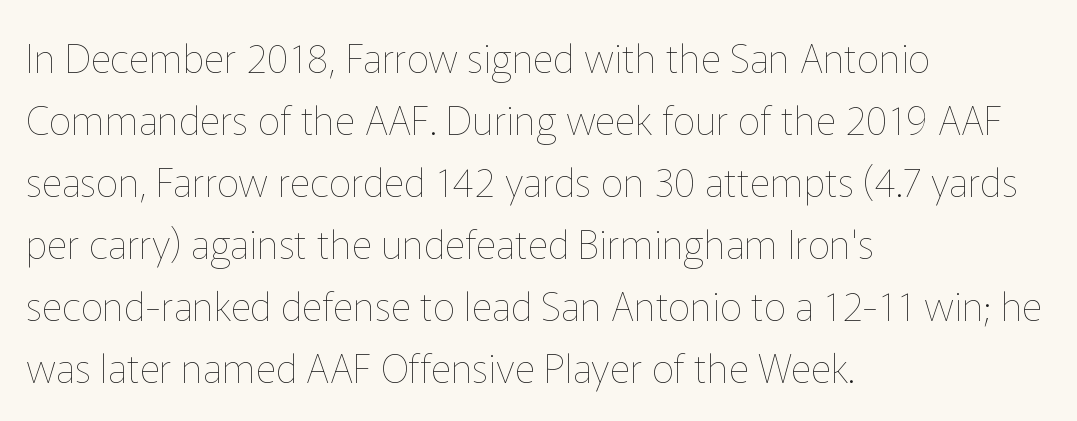
Reading down the block, your eye returns to a fixed left position each line. The letters advance in unequal steps, a hallmark of proportional type. This sample keeps an unexceptional amount of space between lines. Posture: vertical. The line texture is even and compact thanks to regular tracking. Letters rest on an invisible, unmarked baseline.
